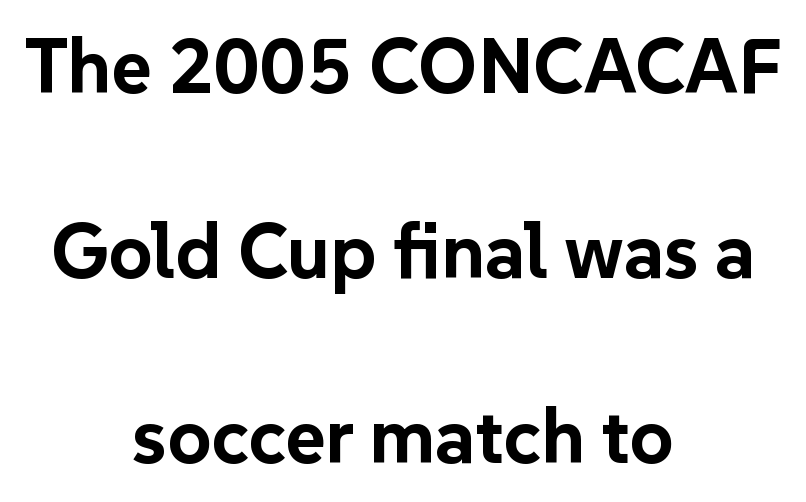
The image shows 77 px bold sans-serif type, upright; set centered, loose line spacing (2.4x), normal letter spacing, not underlined; low stroke contrast and a medium x-height.
